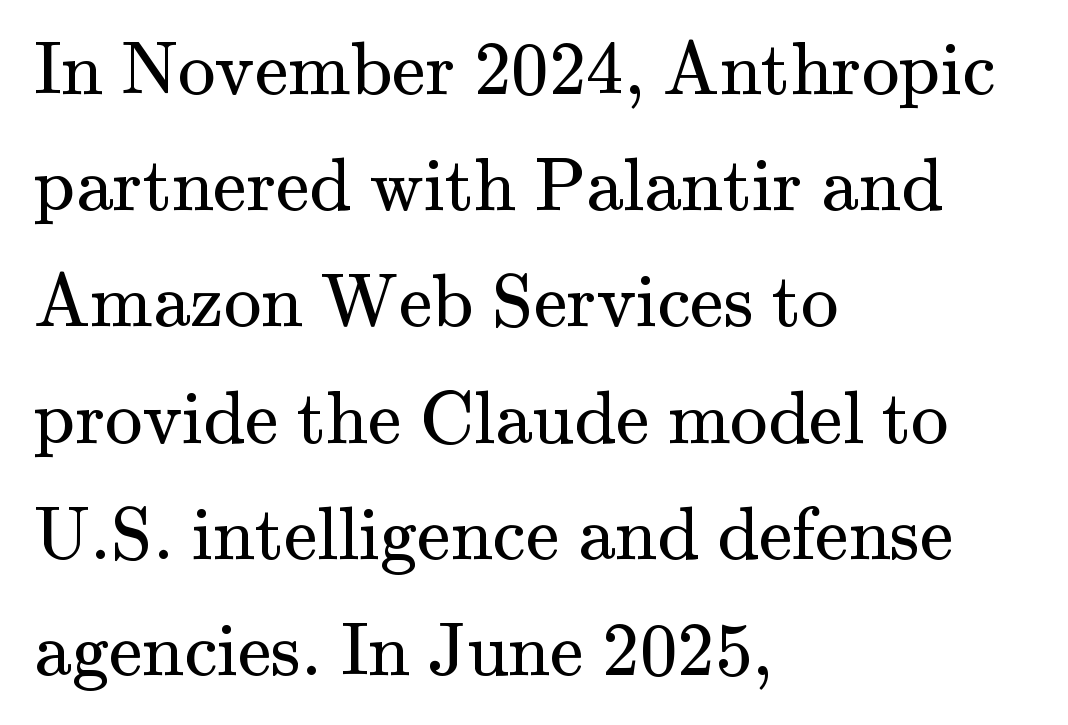
The image shows 75 px regular-weight serif type, upright; set left-aligned, normal line spacing (1.55x), normal letter spacing, not underlined; medium stroke contrast and a small x-height.
